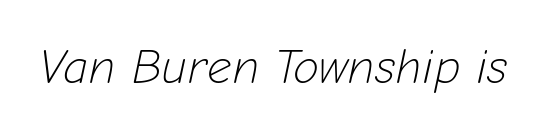
{"italic": "yes", "lean": "right", "slant_degrees": 12, "bold": "no", "weight": "light", "width": "normal", "stroke_contrast": "low", "x_height": "medium", "monospaced": "no", "underline": "no", "letter_spacing": "normal", "letter_spacing_em": 0.0, "glyph_px": 48}
